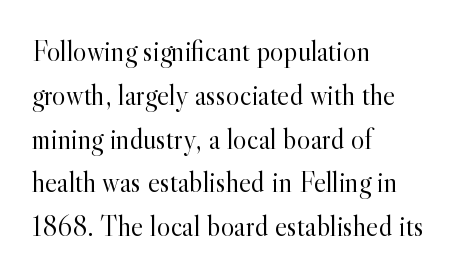
The image shows 29 px light serif type, upright; set left-aligned, normal line spacing (1.51x), normal letter spacing, not underlined; a small x-height.
